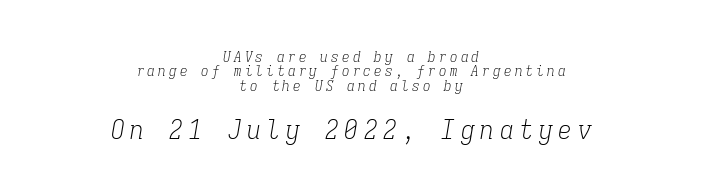
{"italic": "yes", "lean": "right", "slant_degrees": 9, "bold": "no", "underline": "no", "align": "center", "line_spacing": "tight", "line_spacing_ratio": 0.96, "letter_spacing": "wide", "letter_spacing_em": 0.22, "larger_block": "second", "size_ratio": 1.8, "glyph_px": 27}
